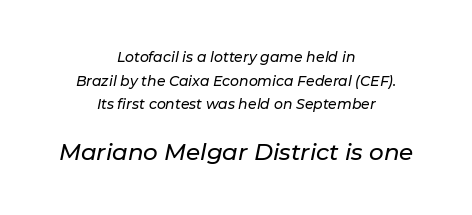
Where is the straight margin? There isn't one; the lines are centered. The lettering tilts uniformly, giving the passage an italic look. A typesetter would call this leading conventional body-copy spacing. The letterforms sit shoulder to shoulder at normal distance. The foot of each line stays bare and open. The second block has been scaled up relative to the first.
